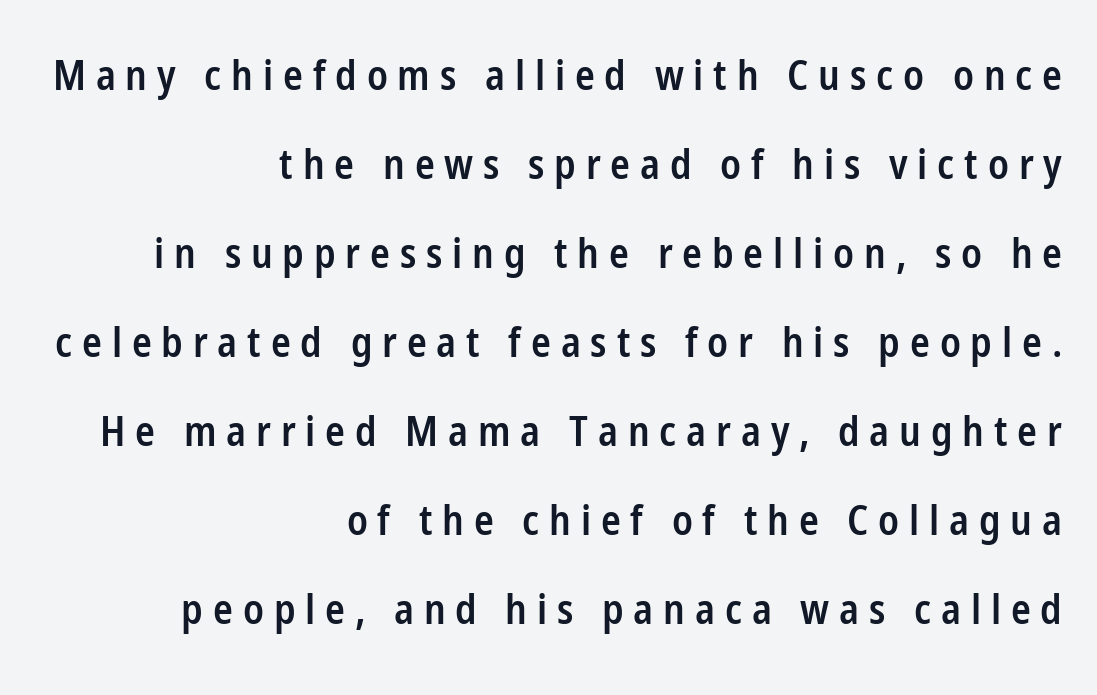
A semibold gives these letters moderate extra thickness, short of bold. Students, note that the glyphs here are deliberately spaced far apart. A typesetter would call this proportional, since set widths differ per character. No word sits above an underline. Serif or sans? Sans — the stroke terminals are bare. If you measured baseline to baseline, you'd find a long distance.
